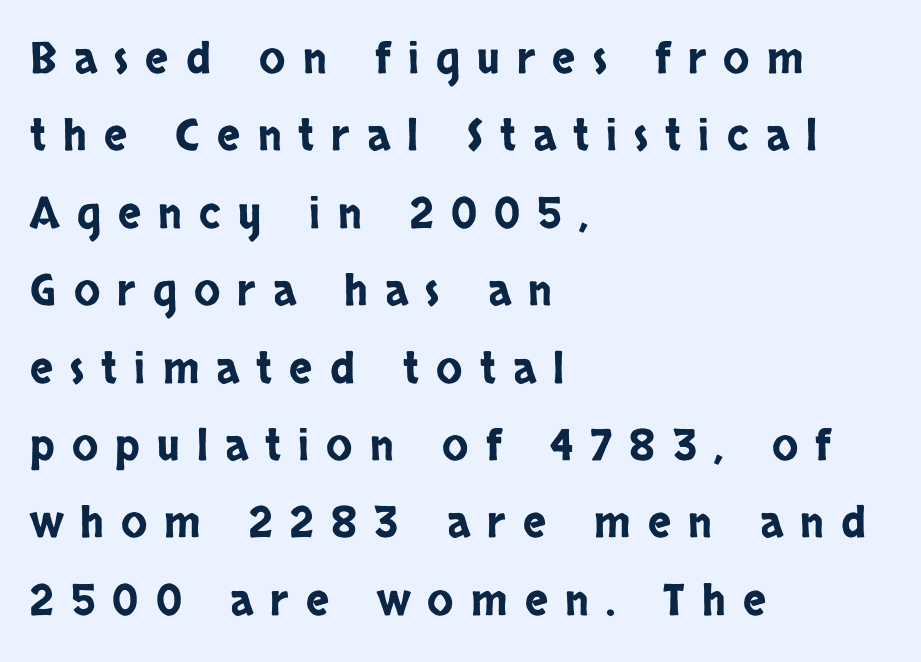
Q: Is the text italic (slanted)? A: No, it is upright.
Q: Is the typeface a serif or a sans-serif typeface? A: Sans-serif.
Q: Is the text underlined? A: No.
Q: How is the paragraph aligned? A: Left-aligned.
Q: Is the spacing between letters normal or unusually wide? A: Unusually wide.
Q: Width (condensed, normal, or wide)? A: Condensed.
Q: Stroke contrast? A: Low.
Q: x-height? A: Large.
Q: Monospaced? A: No.
